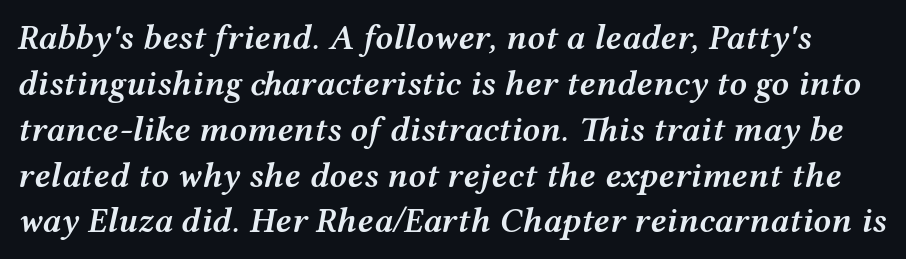
The image shows 35 px semibold, wide type, italic (leaning right); set normal line spacing (1.31x), normal letter spacing, not underlined; medium stroke contrast and a medium x-height.
